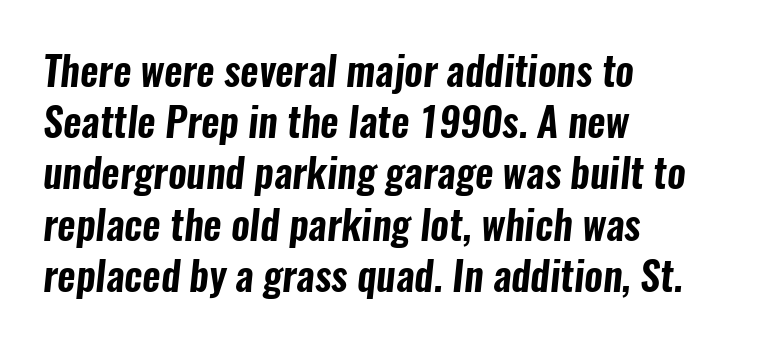
Q: Is the typeface a serif or a sans-serif typeface? A: Sans-serif.
Q: Is the text underlined? A: No.
Q: How is the paragraph aligned? A: Left-aligned.
Q: Is the spacing between letters normal or unusually wide? A: Normal.
Q: Is the spacing between lines tight, normal or loose? A: Normal.
Q: Width (condensed, normal, or wide)? A: Condensed.
Q: Stroke contrast? A: Low.
Q: x-height? A: Medium.
Q: Monospaced? A: No.
